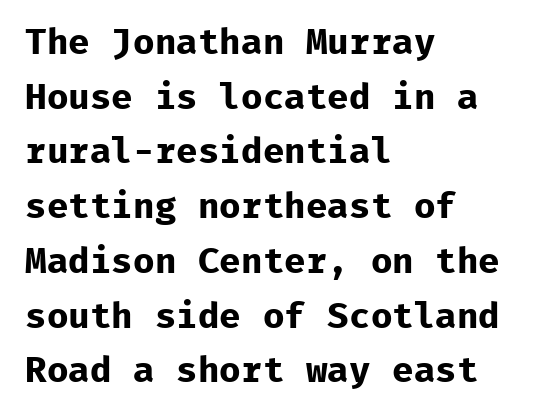
{"serif": "no", "italic": "no", "bold": "yes", "weight": "bold", "width": "normal", "stroke_contrast": "low", "x_height": "medium", "monospaced": "yes", "underline": "no", "align": "left", "line_spacing": "normal", "line_spacing_ratio": 1.52, "letter_spacing": "normal", "letter_spacing_em": 0.0, "glyph_px": 36}
